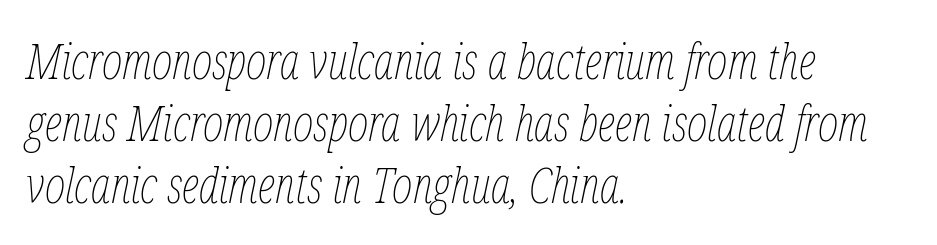
The image shows 49 px thin, condensed type, italic (leaning right); set left-aligned, normal line spacing (1.27x), normal letter spacing, not underlined; low stroke contrast and a medium x-height.
